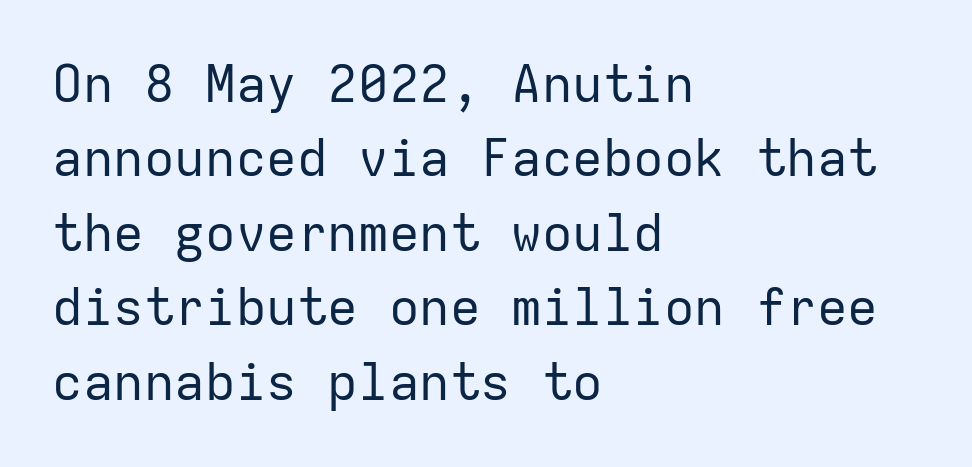
{"serif": "no", "italic": "no", "bold": "no", "weight": "regular", "width": "normal", "stroke_contrast": "low", "x_height": "medium", "monospaced": "yes", "underline": "no", "align": "left", "line_spacing": "normal", "line_spacing_ratio": 1.46, "letter_spacing": "normal", "letter_spacing_em": 0.0, "glyph_px": 51}
